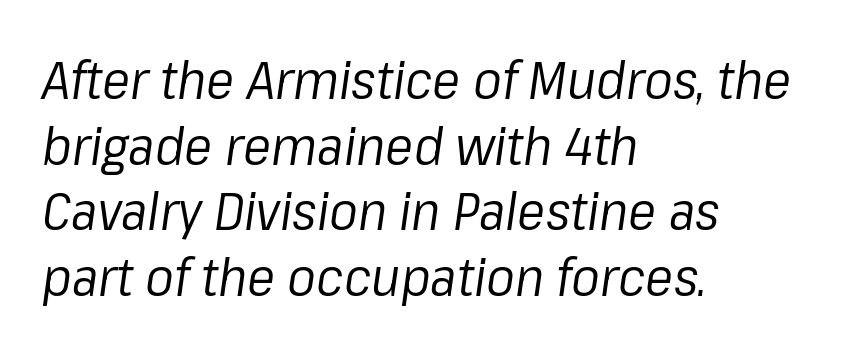
The image shows 53 px regular-weight type, italic (leaning right); set left-aligned, line spacing 1.24x, normal letter spacing, not underlined; low stroke contrast and a medium x-height.
